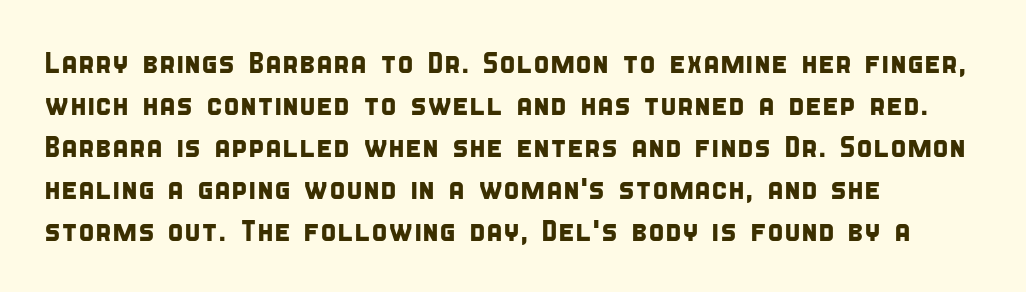
The image shows 30 px condensed sans-serif type; set left-aligned, normal line spacing (1.4x), normal letter spacing, not underlined; low stroke contrast and a large x-height.
